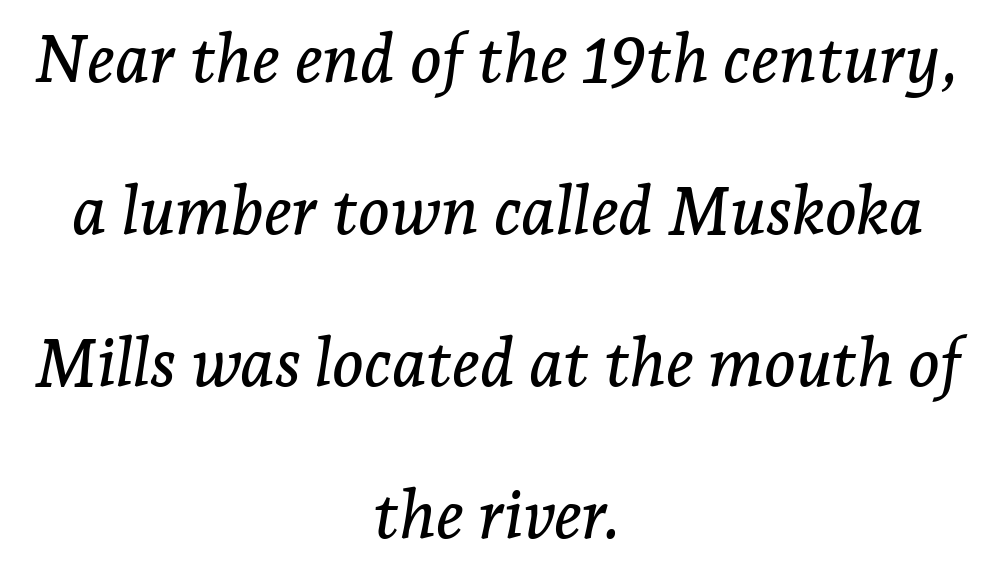
Q: Is the text italic (slanted)? A: Yes, it leans right by about 7 degrees.
Q: Is the typeface a serif or a sans-serif typeface? A: Serif.
Q: Is the text underlined? A: No.
Q: How is the paragraph aligned? A: Centered.
Q: Is the spacing between letters normal or unusually wide? A: Normal.
Q: Is the spacing between lines tight, normal or loose? A: Loose.
Q: Width (condensed, normal, or wide)? A: Normal.
Q: Stroke contrast? A: Low.
Q: x-height? A: Medium.
Q: Monospaced? A: No.
